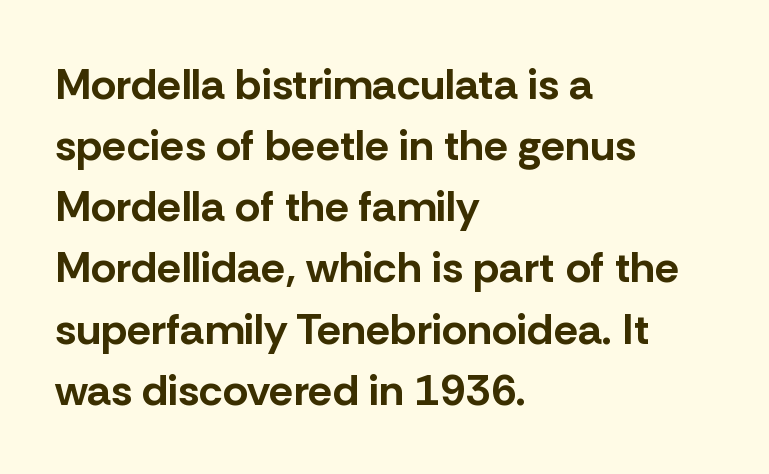
Serif or sans? Sans — the stroke terminals are bare. Chunky letters — that's bold for sure. This sample has the flowing, uneven cadence of proportional lettering. The type sits square on the baseline with zero lean. Every row of glyphs begins at an identical x-position on the left. Nothing unusual about the tracking: characters are spaced as the font intends.
